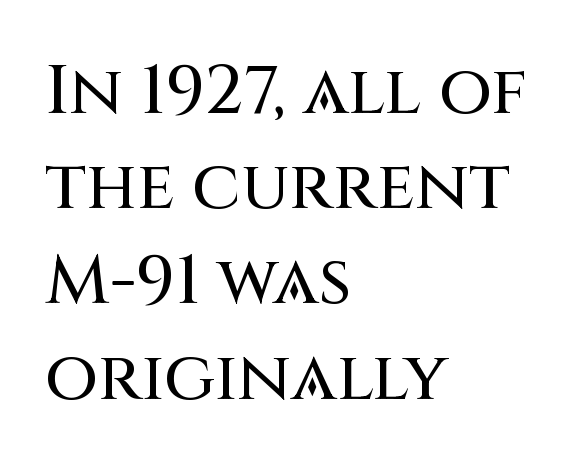
{"serif": "no", "italic": "no", "width": "normal", "stroke_contrast": "medium", "x_height": "large", "monospaced": "no", "underline": "no", "align": "left", "line_spacing": "normal", "line_spacing_ratio": 1.38, "letter_spacing": "normal", "letter_spacing_em": 0.0, "glyph_px": 69}
